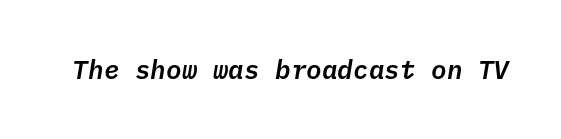
Q: Is the text italic (slanted)? A: Yes, it leans right by about 10 degrees.
Q: Is the text underlined? A: No.
Q: Is the spacing between letters normal or unusually wide? A: Normal.
